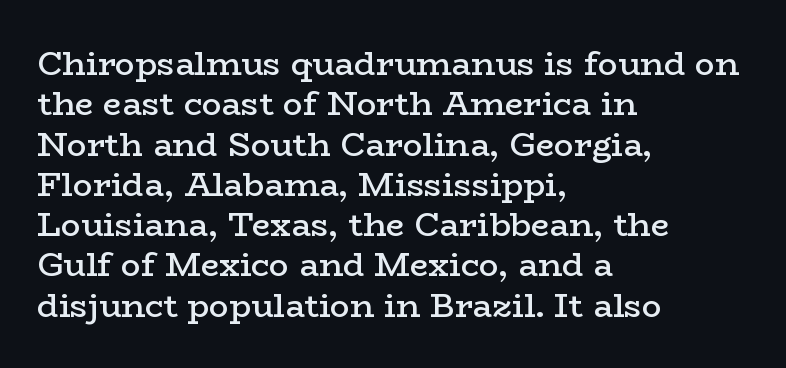
{"serif": "yes", "italic": "no", "bold": "semi", "weight": "semibold", "width": "wide", "stroke_contrast": "low", "x_height": "medium", "monospaced": "no", "underline": "no", "align": "left", "line_spacing_ratio": 1.22, "letter_spacing": "normal", "letter_spacing_em": 0.0, "glyph_px": 33}
